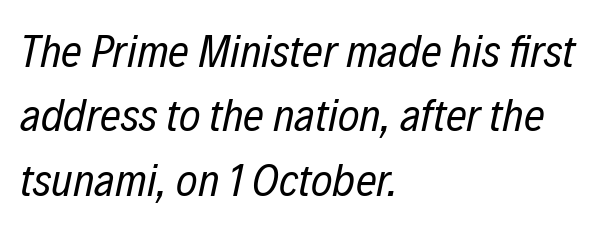
Glance below the letters and you will spot only blank space. This sample has the flowing, uneven cadence of proportional lettering. The rendering uses a moderate line-height, typical for paragraphs. The rendering keeps characters at their native spacing. The weight would be labelled regular, book, light, or lighter still.
